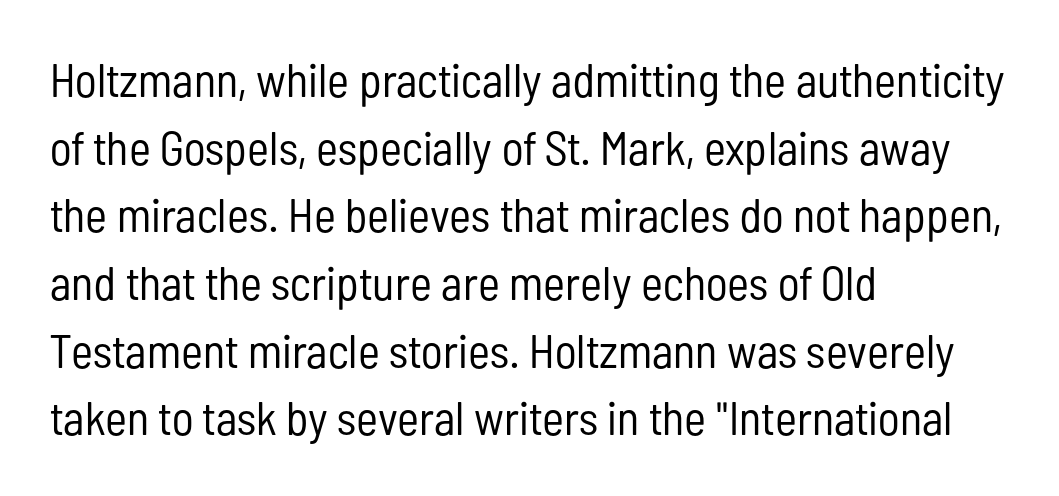
The typography opts for an upright posture over an oblique one. Each letter keeps its own natural width here, so spacing adapts to shape. Words appear dense and cohesive because spacing is normal. Honestly, the row spacing looks completely unremarkable.
